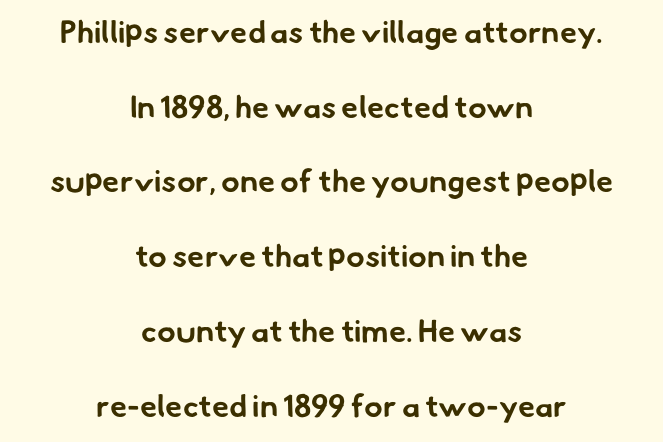
The image shows 31 px bold sans-serif type; set centered, loose line spacing (2.41x), normal letter spacing, not underlined; low stroke contrast and a small x-height.
